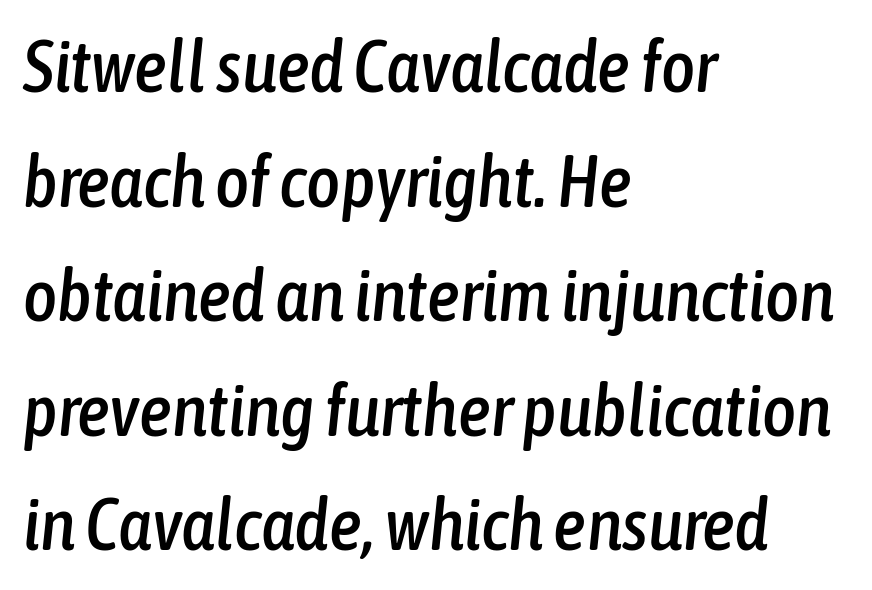
Q: Is the text italic (slanted)? A: Yes, it leans right by about 6 degrees.
Q: Is the text underlined? A: No.
Q: How is the paragraph aligned? A: Left-aligned.
Q: Is the spacing between letters normal or unusually wide? A: Normal.
Q: Is the spacing between lines tight, normal or loose? A: Normal.
Q: Width (condensed, normal, or wide)? A: Condensed.
Q: Stroke contrast? A: Low.
Q: x-height? A: Medium.
Q: Monospaced? A: No.
